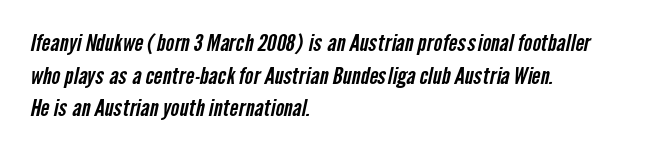
{"underline": "no", "align": "left", "line_spacing": "normal", "line_spacing_ratio": 1.42, "letter_spacing": "normal", "letter_spacing_em": 0.0, "glyph_px": 23}
